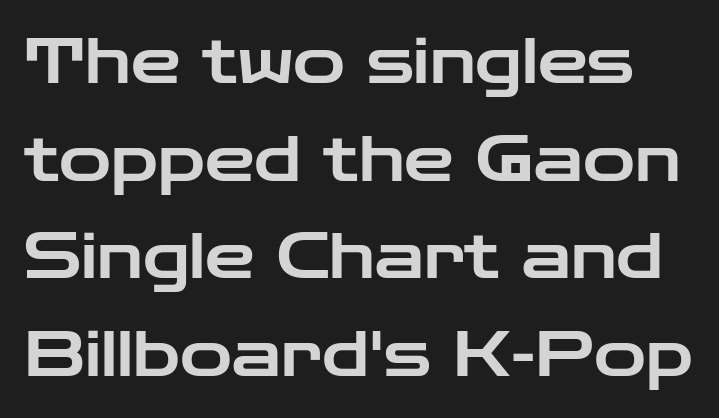
{"serif": "no", "italic": "no", "width": "wide", "stroke_contrast": "low", "x_height": "medium", "monospaced": "no", "underline": "no", "line_spacing": "normal", "line_spacing_ratio": 1.55, "letter_spacing": "normal", "letter_spacing_em": 0.0, "glyph_px": 63}
